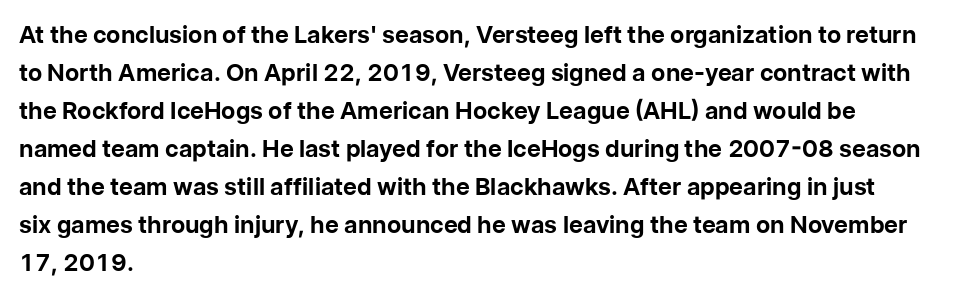
The image shows 24 px bold type, upright; set left-aligned, normal line spacing (1.58x), normal letter spacing, not underlined.
